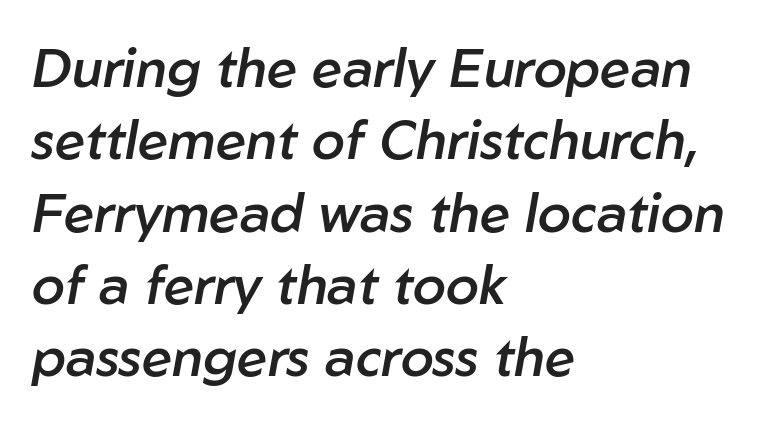
Q: Is the text bold? A: Semi-bold.
Q: Is the text italic (slanted)? A: Yes, it leans right by about 10 degrees.
Q: Is the text underlined? A: No.
Q: How is the paragraph aligned? A: Left-aligned.
Q: Is the spacing between letters normal or unusually wide? A: Normal.
Q: Is the spacing between lines tight, normal or loose? A: Normal.
Q: Width (condensed, normal, or wide)? A: Normal.
Q: Stroke contrast? A: Low.
Q: x-height? A: Medium.
Q: Monospaced? A: No.
